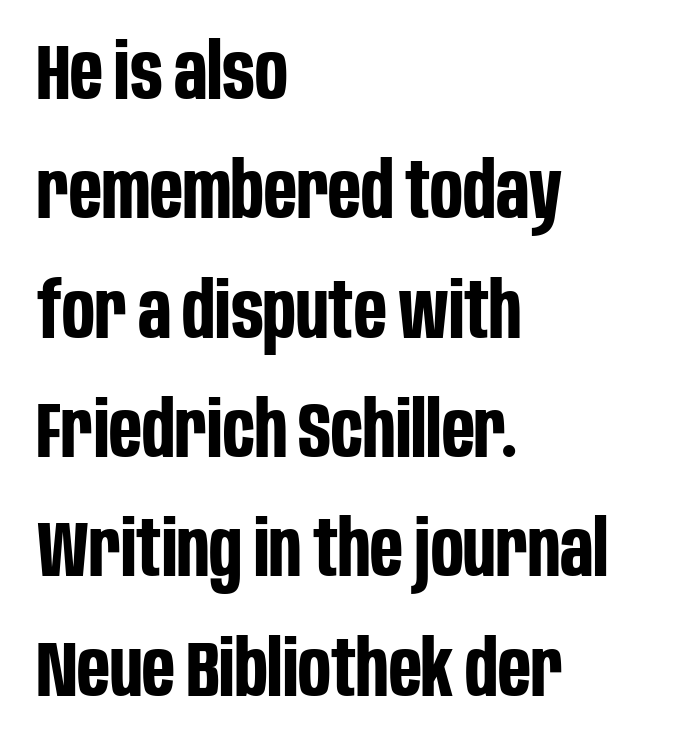
The image shows 77 px bold, condensed sans-serif type, upright; set left-aligned, normal line spacing (1.55x), normal letter spacing, not underlined; low stroke contrast and a large x-height.
